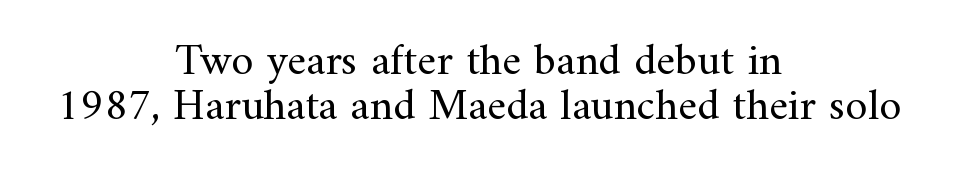
Q: Is the text bold? A: No.
Q: Is the text italic (slanted)? A: No, it is upright.
Q: Is the typeface a serif or a sans-serif typeface? A: Serif.
Q: Is the text underlined? A: No.
Q: How is the paragraph aligned? A: Centered.
Q: Is the spacing between letters normal or unusually wide? A: Normal.
Q: Is the spacing between lines tight, normal or loose? A: Tight.
Q: Width (condensed, normal, or wide)? A: Normal.
Q: Stroke contrast? A: Medium.
Q: x-height? A: Small.
Q: Monospaced? A: No.
